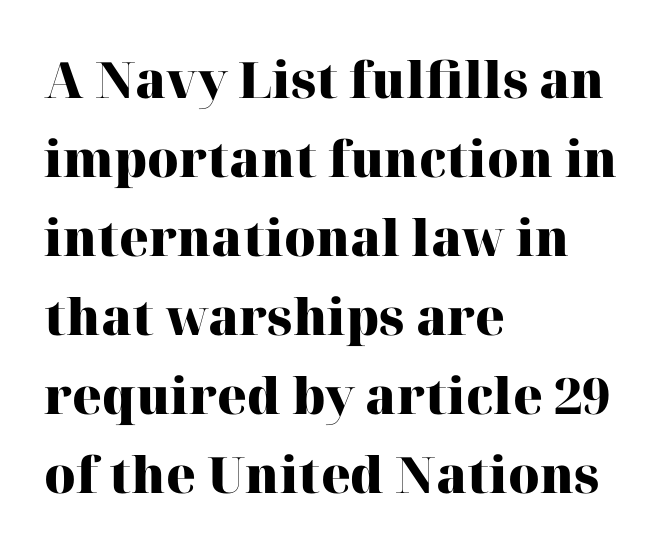
{"serif": "yes", "italic": "no", "bold": "yes", "weight": "heavy", "width": "normal", "stroke_contrast": "high", "x_height": "medium", "monospaced": "no", "underline": "no", "align": "left", "line_spacing": "normal", "line_spacing_ratio": 1.58, "letter_spacing": "normal", "letter_spacing_em": 0.0, "glyph_px": 50}
